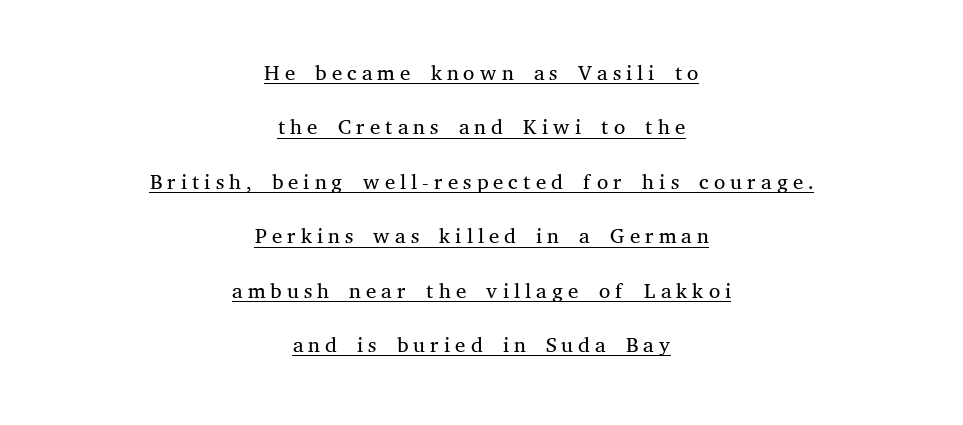
{"serif": "yes", "italic": "no", "bold": "no", "weight": "light", "width": "normal", "stroke_contrast": "medium", "x_height": "medium", "monospaced": "no", "underline": "yes", "align": "center", "line_spacing": "normal", "line_spacing_ratio": 1.7, "glyph_px": 32}
